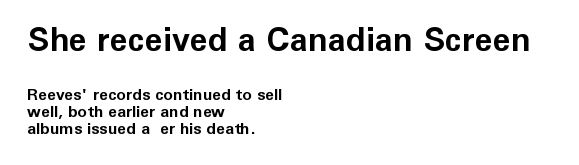
Font category for this specimen: sans-serif. What stands out about the letter spacing? Nothing — it is the standard amount. The font is running at its bold setting. Regarding leading, the lines here are crowded together. The rag falls on the right side of this text block. The typography opts for an upright posture over an oblique one.
